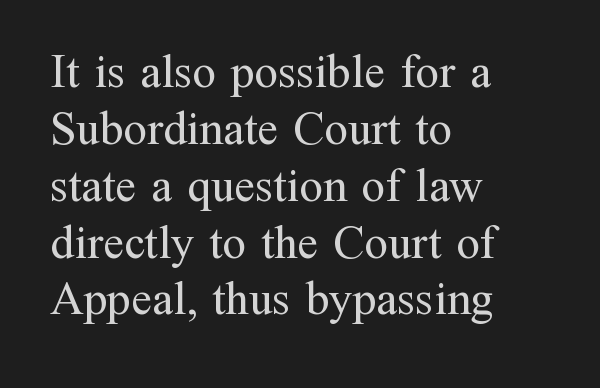
Q: Is the text bold? A: No.
Q: Is the text italic (slanted)? A: No, it is upright.
Q: Is the typeface a serif or a sans-serif typeface? A: Serif.
Q: Is the text underlined? A: No.
Q: How is the paragraph aligned? A: Left-aligned.
Q: Is the spacing between letters normal or unusually wide? A: Normal.
Q: Width (condensed, normal, or wide)? A: Normal.
Q: Stroke contrast? A: Medium.
Q: x-height? A: Medium.
Q: Monospaced? A: No.
